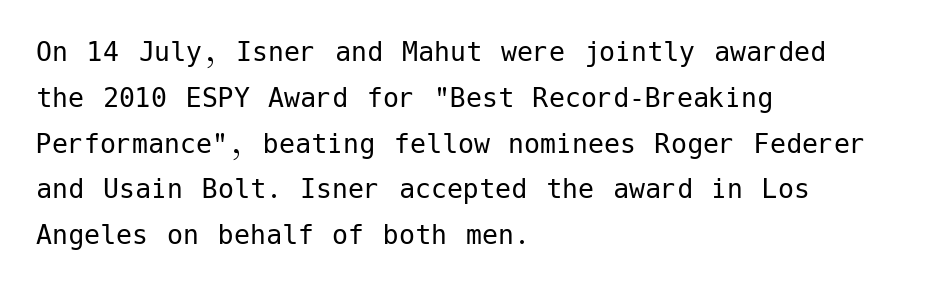
{"serif": "no", "italic": "no", "bold": "no", "weight": "regular", "width": "normal", "stroke_contrast": "low", "x_height": "medium", "underline": "no", "align": "left", "line_spacing": "normal", "line_spacing_ratio": 1.43, "letter_spacing": "normal", "letter_spacing_em": 0.0, "glyph_px": 32}
